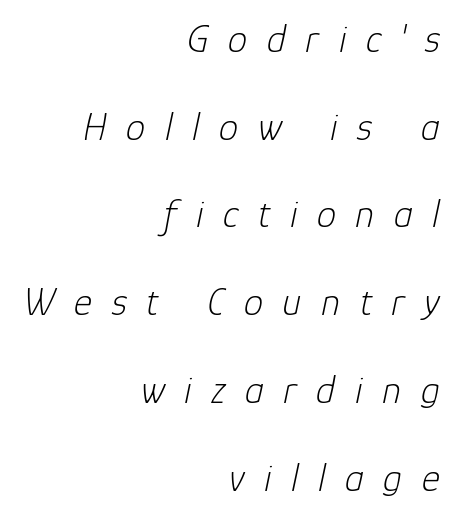
The tracking jumps out immediately: characters are airy and widely separated. These lines stand farther apart than default settings would place them. In terms of posture, this sample is oblique. The gap between lines stays unmarked.
